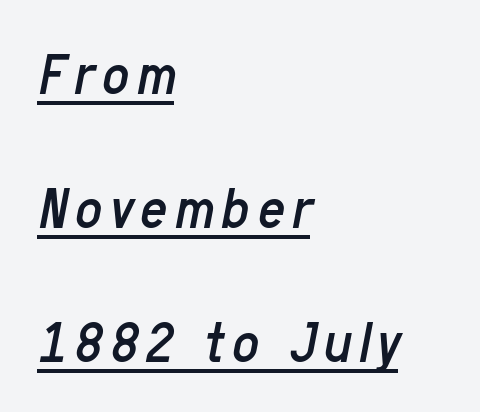
The image shows 60 px regular-weight, condensed type, italic (leaning right); set left-aligned, loose line spacing (2.23x), underlined; low stroke contrast and a medium x-height.
